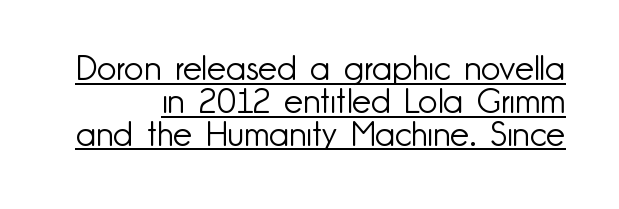
The letters stand straight up with perfectly vertical stems. Compared with undecorated copy, this sample adds a rule below the words. Letterform terminals end flat and unadorned throughout the passage. Varying glyph widths throughout — classic text-font behaviour.
